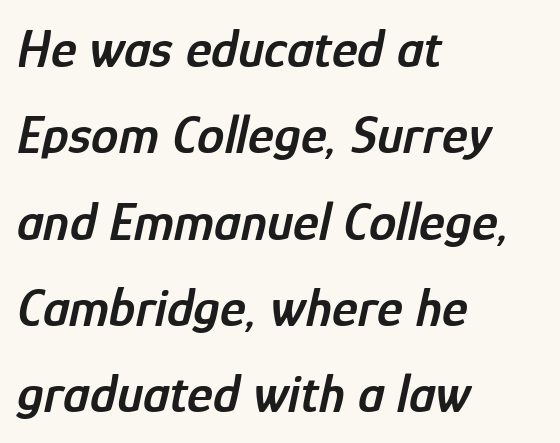
The passage shown leans; its letterforms are oblique. Varying glyph widths throughout — classic text-font behaviour. Heft: intermediate — a semibold. Here the glyphs are tracked normally, forming tight word shapes.
